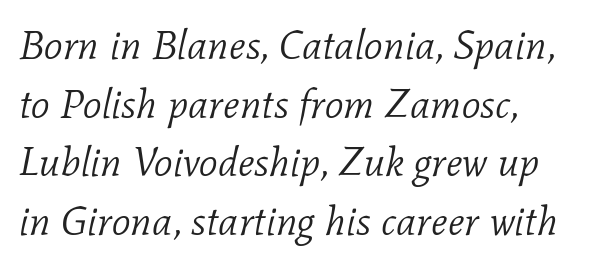
A quiet, ordinary-to-light weight characterises the typeface. The gap between lines stays unmarked. The letters advance in unequal steps, a hallmark of proportional type. The typeface chosen for these lines features serifs. Summary of vertical rhythm: regular, with standard interline spacing.
